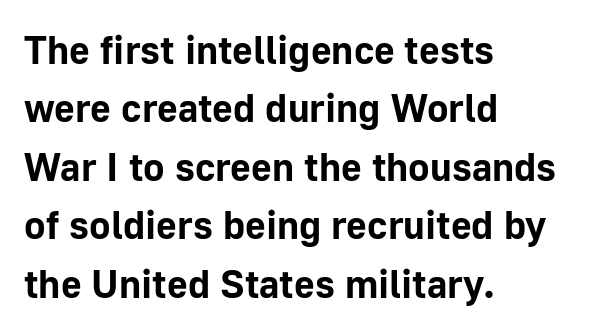
Q: Is the text bold? A: Yes.
Q: Is the text italic (slanted)? A: No, it is upright.
Q: Is the typeface a serif or a sans-serif typeface? A: Sans-serif.
Q: Is the text underlined? A: No.
Q: How is the paragraph aligned? A: Left-aligned.
Q: Is the spacing between letters normal or unusually wide? A: Normal.
Q: Is the spacing between lines tight, normal or loose? A: Normal.
Q: Width (condensed, normal, or wide)? A: Normal.
Q: Stroke contrast? A: Low.
Q: x-height? A: Medium.
Q: Monospaced? A: No.
